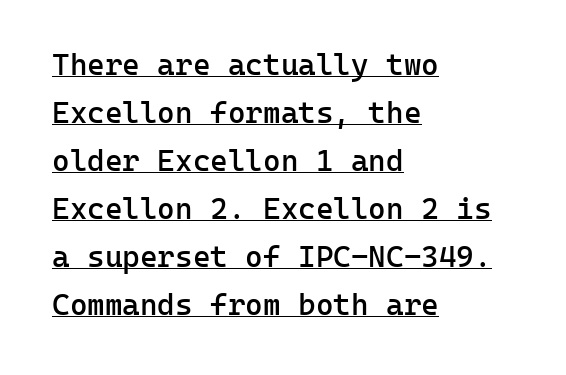
{"serif": "no", "italic": "no", "bold": "semi", "weight": "semibold", "width": "normal", "stroke_contrast": "low", "x_height": "medium", "monospaced": "yes", "underline": "yes", "align": "left", "line_spacing": "normal", "line_spacing_ratio": 1.6, "letter_spacing": "normal", "letter_spacing_em": 0.0, "glyph_px": 30}
